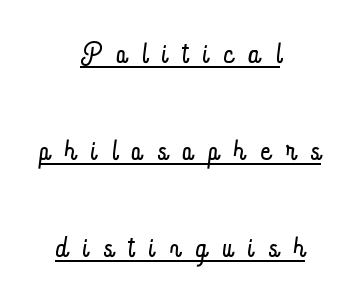
Q: Is the text bold? A: No.
Q: Is the text underlined? A: Yes.
Q: How is the paragraph aligned? A: Centered.
Q: Is the spacing between letters normal or unusually wide? A: Unusually wide.
Q: Is the spacing between lines tight, normal or loose? A: Loose.
Q: Width (condensed, normal, or wide)? A: Condensed.
Q: Stroke contrast? A: Low.
Q: x-height? A: Small.
Q: Monospaced? A: No.
